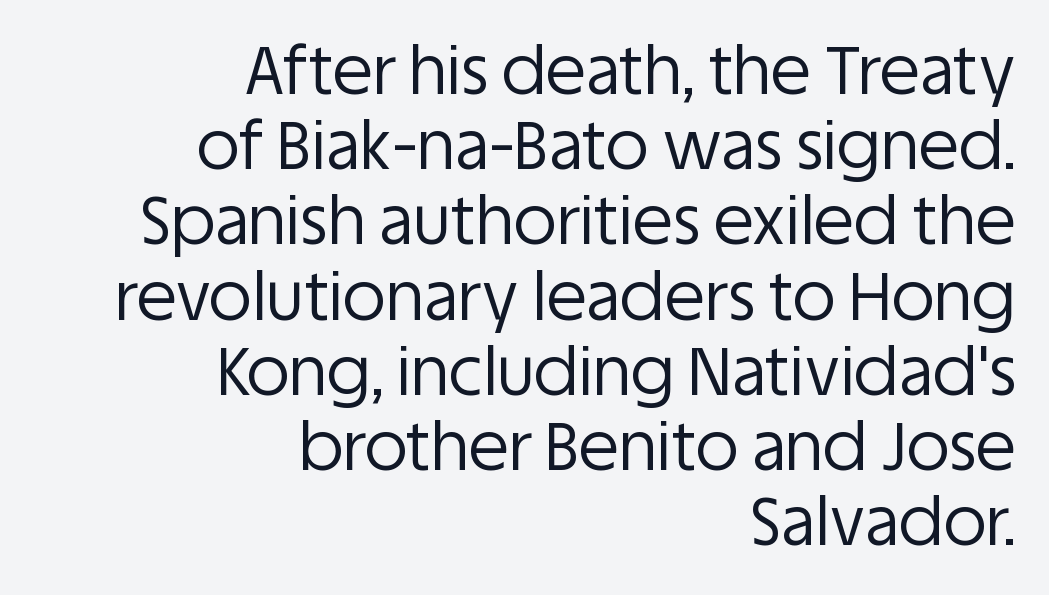
The image shows 66 px regular-weight sans-serif type, upright; set right-aligned, tight line spacing (1.14x), normal letter spacing, not underlined; low stroke contrast and a large x-height.
